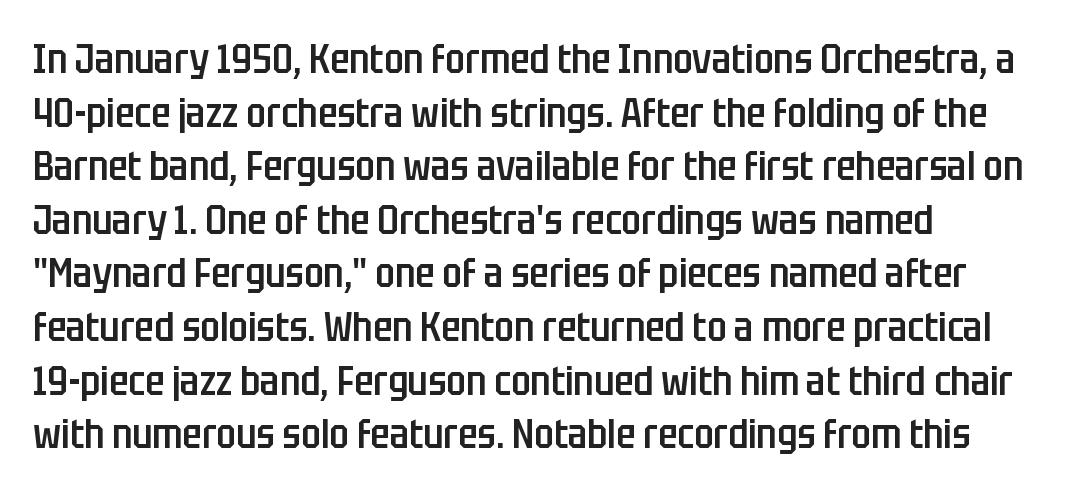
The image shows 40 px semibold, condensed sans-serif type, upright; set left-aligned, normal line spacing (1.34x), normal letter spacing, not underlined; low stroke contrast and a large x-height.
